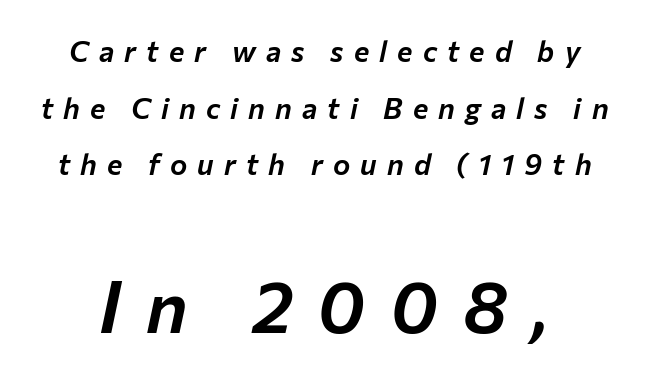
{"italic": "yes", "lean": "right", "slant_degrees": 12, "width": "normal", "stroke_contrast": "low", "x_height": "medium", "monospaced": "no", "underline": "no", "line_spacing": "loose", "line_spacing_ratio": 1.95, "letter_spacing": "wide", "letter_spacing_em": 0.35, "larger_block": "second", "size_ratio": 2.48, "glyph_px": 72}
